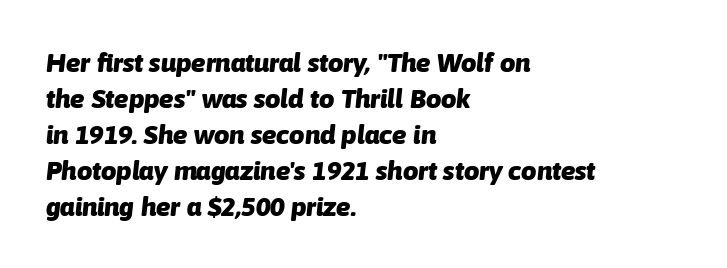
The image shows 27 px bold type, italic (leaning right); set left-aligned, normal line spacing (1.33x), normal letter spacing, not underlined.
